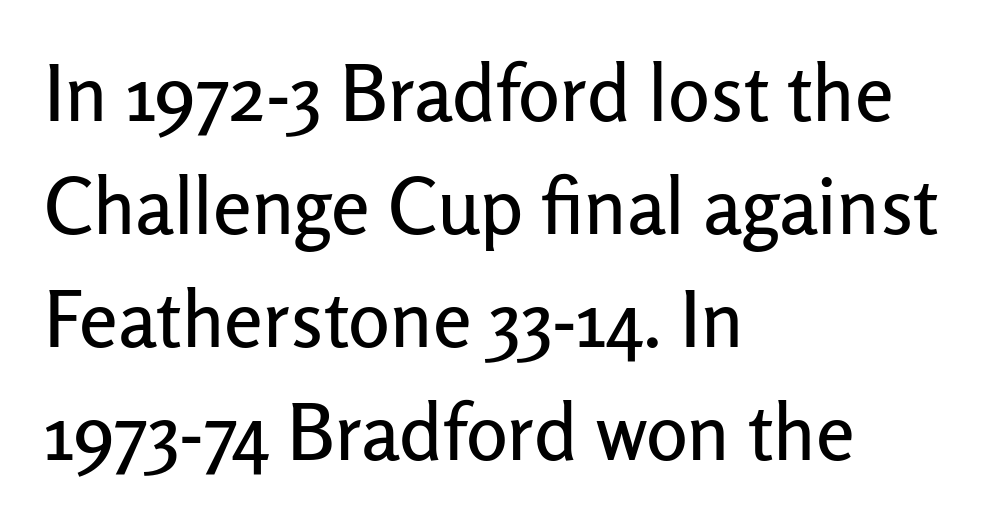
Q: Is the text italic (slanted)? A: No, it is upright.
Q: Is the typeface a serif or a sans-serif typeface? A: Sans-serif.
Q: Is the text underlined? A: No.
Q: How is the paragraph aligned? A: Left-aligned.
Q: Is the spacing between letters normal or unusually wide? A: Normal.
Q: Is the spacing between lines tight, normal or loose? A: Normal.
Q: Width (condensed, normal, or wide)? A: Normal.
Q: Stroke contrast? A: Low.
Q: x-height? A: Medium.
Q: Monospaced? A: No.
